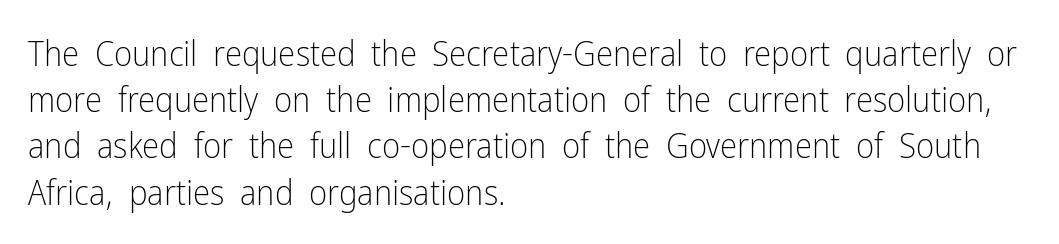
Q: Is the text bold? A: No.
Q: Is the text italic (slanted)? A: No, it is upright.
Q: Is the typeface a serif or a sans-serif typeface? A: Sans-serif.
Q: Is the text underlined? A: No.
Q: How is the paragraph aligned? A: Left-aligned.
Q: Is the spacing between letters normal or unusually wide? A: Normal.
Q: Is the spacing between lines tight, normal or loose? A: Normal.
Q: Width (condensed, normal, or wide)? A: Condensed.
Q: Stroke contrast? A: Low.
Q: x-height? A: Medium.
Q: Monospaced? A: No.
